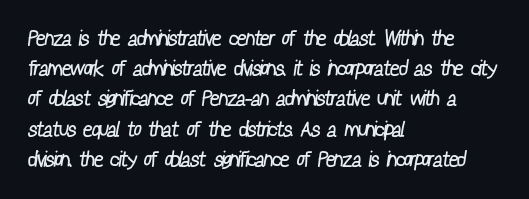
The image shows 21 px text type; set left-aligned, normal line spacing (1.44x), normal letter spacing, not underlined.
